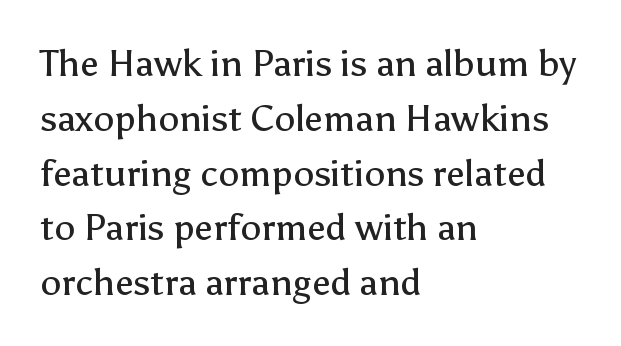
Q: Is the text bold? A: No.
Q: Is the text italic (slanted)? A: No, it is upright.
Q: Is the typeface a serif or a sans-serif typeface? A: Sans-serif.
Q: Is the text underlined? A: No.
Q: How is the paragraph aligned? A: Left-aligned.
Q: Is the spacing between letters normal or unusually wide? A: Normal.
Q: Is the spacing between lines tight, normal or loose? A: Normal.
Q: Width (condensed, normal, or wide)? A: Normal.
Q: Stroke contrast? A: Low.
Q: x-height? A: Medium.
Q: Monospaced? A: No.
